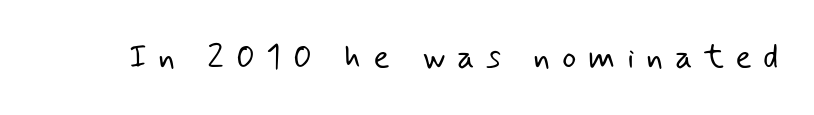
Is this a sans? Yes — the strokes have no serifs. Honestly, there is no underline to notice here at all. A quiet, ordinary-to-light weight characterises the typeface. These lines are rendered in a variable-pitch font.
